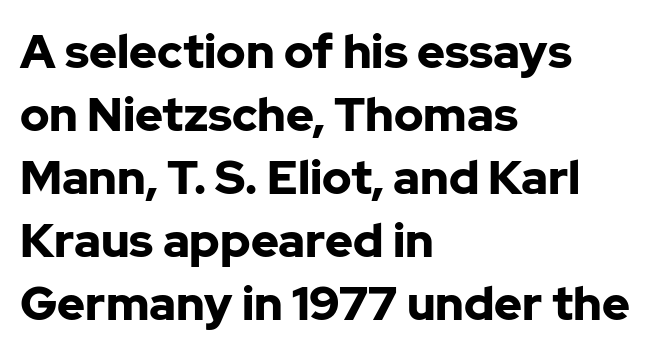
The image shows 47 px bold sans-serif type, upright; set left-aligned, normal line spacing (1.34x), normal letter spacing, not underlined; low stroke contrast and a medium x-height.
